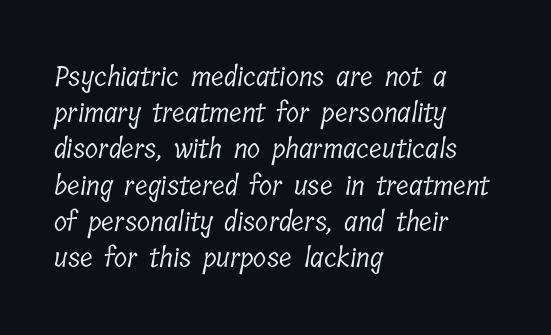
The image shows 27 px text type; set left-aligned, normal line spacing (1.34x), normal letter spacing, not underlined.
